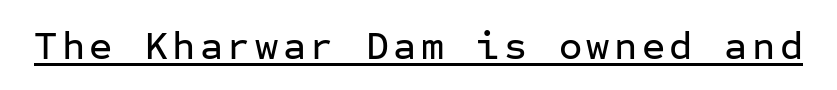
The image shows 40 px sans-serif type, upright, monospaced; set underlined; low stroke contrast and a medium x-height.
